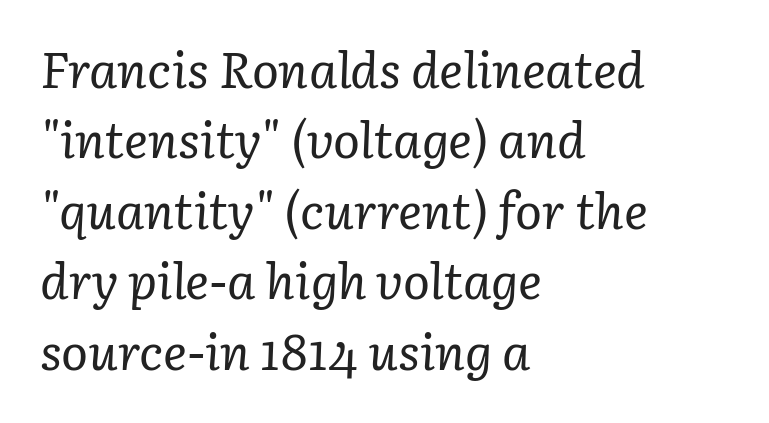
Q: Is the text bold? A: No.
Q: Is the text italic (slanted)? A: Yes, it leans right by about 3 degrees.
Q: Is the typeface a serif or a sans-serif typeface? A: Serif.
Q: Is the text underlined? A: No.
Q: How is the paragraph aligned? A: Left-aligned.
Q: Is the spacing between letters normal or unusually wide? A: Normal.
Q: Is the spacing between lines tight, normal or loose? A: Normal.
Q: Width (condensed, normal, or wide)? A: Normal.
Q: Stroke contrast? A: Low.
Q: x-height? A: Medium.
Q: Monospaced? A: No.
